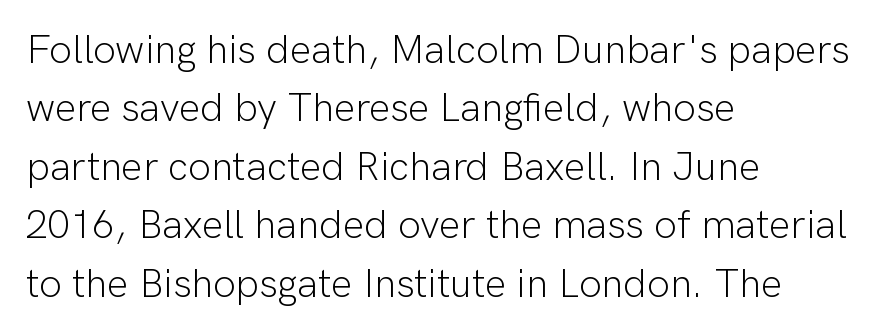
{"serif": "no", "italic": "no", "bold": "no", "weight": "light", "width": "normal", "stroke_contrast": "low", "x_height": "medium", "monospaced": "no", "underline": "no", "align": "left", "line_spacing": "normal", "line_spacing_ratio": 1.46, "letter_spacing": "normal", "letter_spacing_em": 0.0, "glyph_px": 40}
